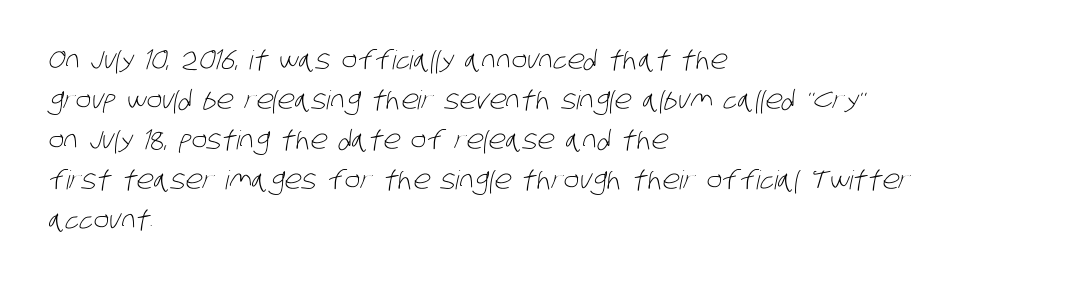
The image shows 26 px text type; set left-aligned, normal line spacing (1.54x), normal letter spacing, not underlined.
